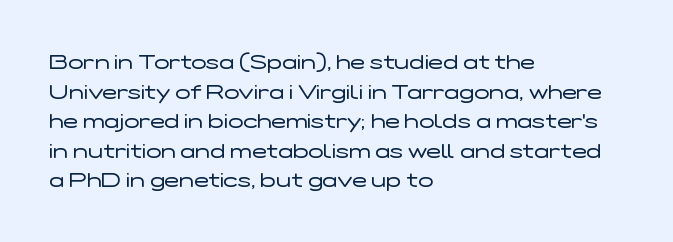
The image shows 20 px text type, upright; set left-aligned, normal line spacing (1.48x), normal letter spacing, not underlined.
